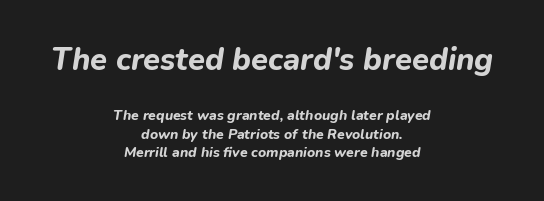
Q: Is the text bold? A: Yes.
Q: Is the text italic (slanted)? A: Yes, it leans right by about 9 degrees.
Q: Is the text underlined? A: No.
Q: How is the paragraph aligned? A: Centered.
Q: Is the spacing between letters normal or unusually wide? A: Normal.
Q: Is the spacing between lines tight, normal or loose? A: Normal.
Q: Which block of text is set in a larger size, the first (top) or the second (bottom)? A: The first (top) one.
Q: Width (condensed, normal, or wide)? A: Normal.
Q: Stroke contrast? A: Low.
Q: x-height? A: Medium.
Q: Monospaced? A: No.
